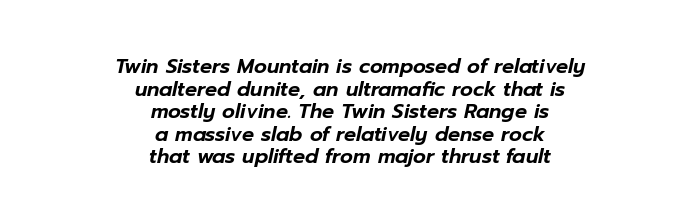
Underline: absent. Short note: letters normally spaced. The leading is snug, giving the passage a crowded texture. Compared with a flush-left layout, this one balances lines on the center instead. The font's italic variant was chosen for this text.
